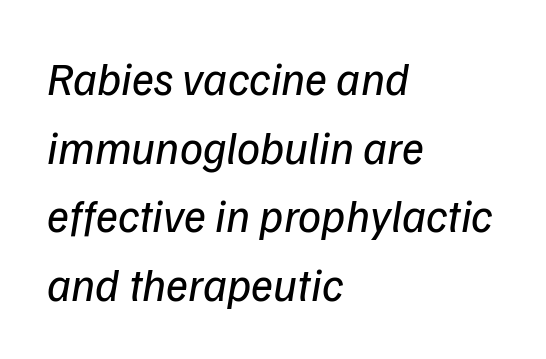
{"italic": "yes", "lean": "right", "slant_degrees": 9, "bold": "no", "weight": "regular", "width": "normal", "stroke_contrast": "low", "x_height": "medium", "monospaced": "no", "underline": "no", "align": "left", "line_spacing": "normal", "line_spacing_ratio": 1.49, "letter_spacing": "normal", "letter_spacing_em": 0.0, "glyph_px": 46}
